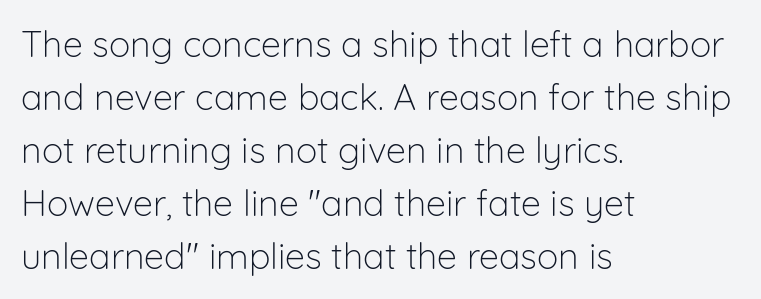
Nothing unusual about the tracking: characters are spaced as the font intends. This sample uses an upright cut, with every glyph sitting square on the baseline. The weight tops out at a normal text grade. Quick note: interline space is typical. These lines are rendered in a variable-pitch font.
